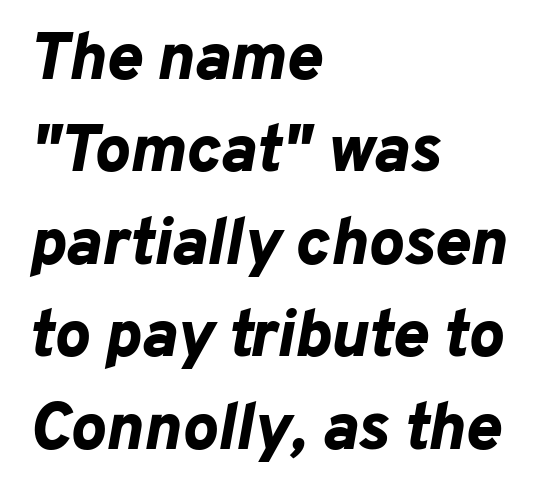
Q: Is the text bold? A: Yes.
Q: Is the text italic (slanted)? A: Yes, it leans right by about 10 degrees.
Q: Is the text underlined? A: No.
Q: How is the paragraph aligned? A: Left-aligned.
Q: Is the spacing between letters normal or unusually wide? A: Normal.
Q: Is the spacing between lines tight, normal or loose? A: Normal.
Q: Width (condensed, normal, or wide)? A: Normal.
Q: Stroke contrast? A: Low.
Q: x-height? A: Medium.
Q: Monospaced? A: No.
